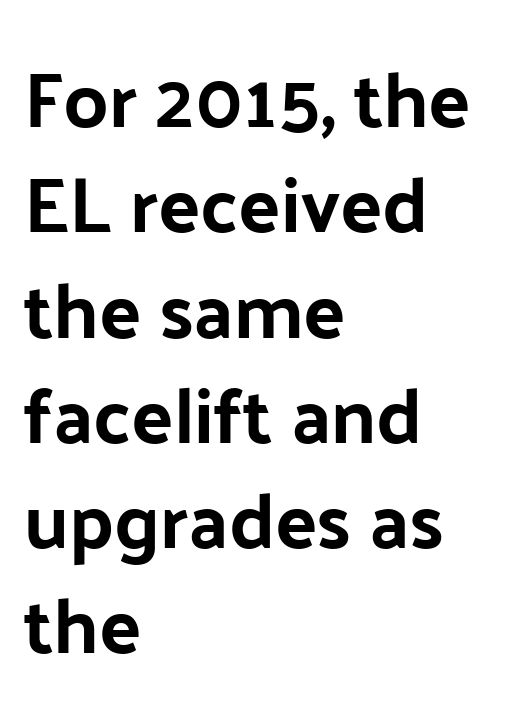
The image shows 78 px bold sans-serif type, upright; set left-aligned, normal line spacing (1.35x), normal letter spacing, not underlined; low stroke contrast and a medium x-height.
